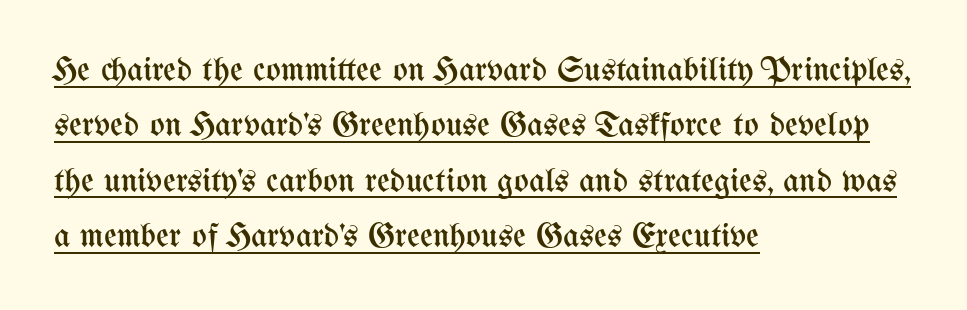
{"italic": "no", "bold": "no", "weight": "regular", "width": "condensed", "stroke_contrast": "medium", "x_height": "medium", "monospaced": "no", "underline": "yes", "align": "left", "line_spacing": "normal", "line_spacing_ratio": 1.58, "letter_spacing": "normal", "letter_spacing_em": 0.0, "glyph_px": 35}
